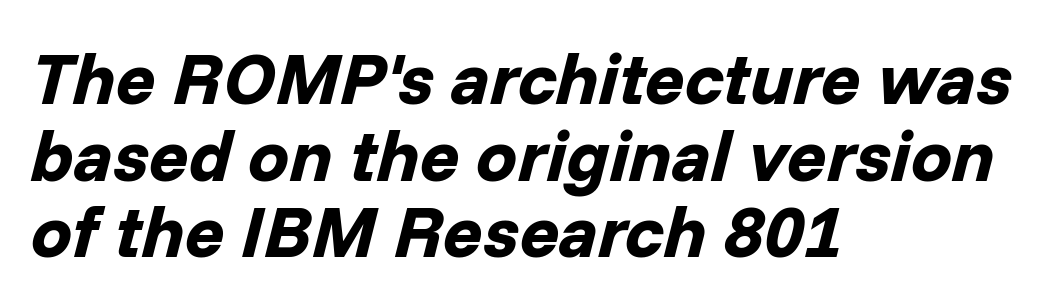
Think of a printed novel: that variable character pitch is what you see here. The horizontal fit of the characters is conventional and even. Its strokes are broad and dark, the hallmark of bold type. The foot of each line stays bare and open.
